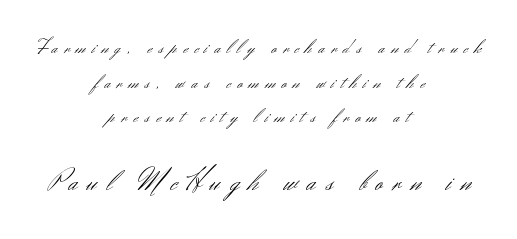
The strokes carry an ordinary text weight at most. Underline: absent. Tracking value appears strongly positive — letters spread wide.
